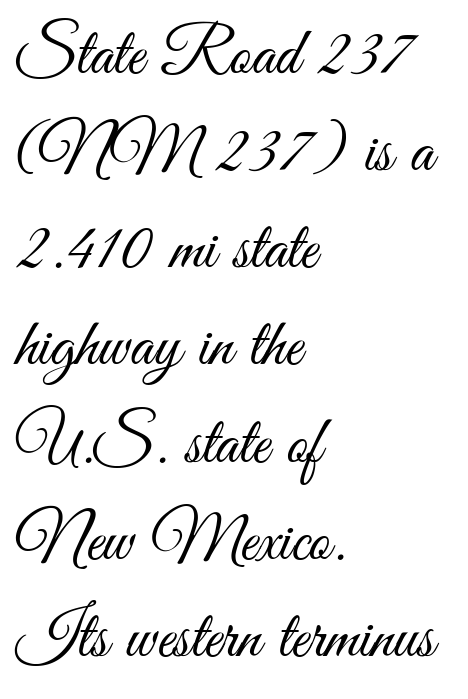
Q: Is the text bold? A: No.
Q: Is the text italic (slanted)? A: Yes.
Q: Is the typeface a serif or a sans-serif typeface? A: Sans-serif.
Q: Is the text underlined? A: No.
Q: How is the paragraph aligned? A: Left-aligned.
Q: Is the spacing between letters normal or unusually wide? A: Normal.
Q: Is the spacing between lines tight, normal or loose? A: Normal.
Q: Width (condensed, normal, or wide)? A: Condensed.
Q: Stroke contrast? A: Medium.
Q: x-height? A: Small.
Q: Monospaced? A: No.
